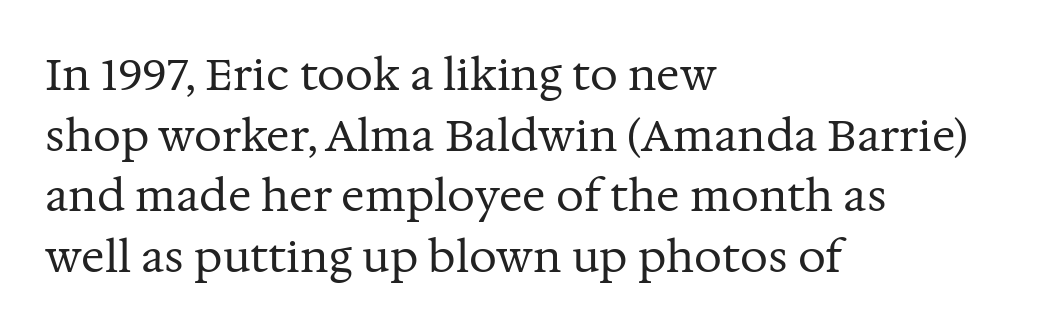
Students, observe: this is what conventionally led text looks like. Descender tails drop into unmarked territory. Caption: standard tracking, unaltered. These lines were composed using upright roman letters. The letters advance in unequal steps, a hallmark of proportional type. Is this a heavy cut? Hardly; it is regular or lighter.
